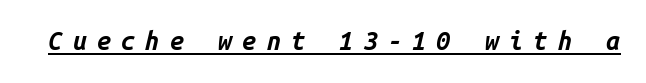
{"italic": "yes", "lean": "right", "slant_degrees": 14, "bold": "yes", "underline": "yes", "letter_spacing": "wide", "letter_spacing_em": 0.41, "glyph_px": 25}
